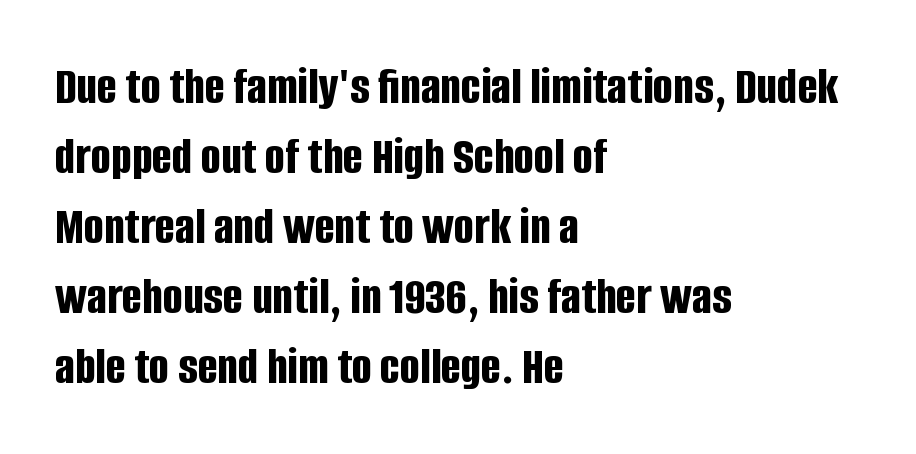
I'd call this a sans setting — the letters go barefoot. Words appear dense and cohesive because spacing is normal. Students, observe: this is what conventionally led text looks like. Descenders are the only things crossing below the line. These lines are set flush left with a ragged right edge.
